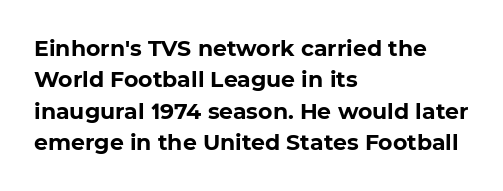
The image shows 22 px bold type; set left-aligned, normal line spacing (1.43x), normal letter spacing, not underlined.
